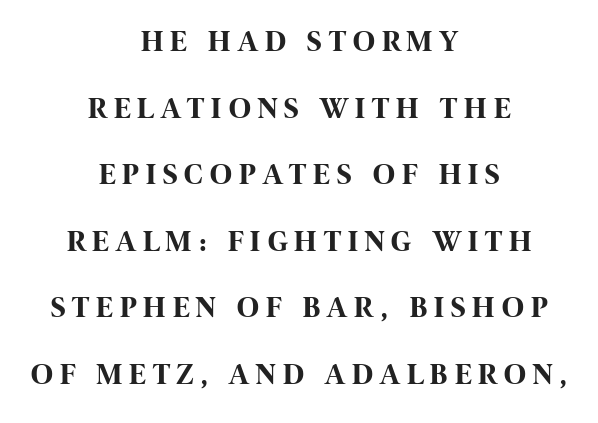
Q: Is the text bold? A: Yes.
Q: Is the text italic (slanted)? A: No, it is upright.
Q: Is the typeface a serif or a sans-serif typeface? A: Sans-serif.
Q: Is the text underlined? A: No.
Q: How is the paragraph aligned? A: Centered.
Q: Is the spacing between letters normal or unusually wide? A: Unusually wide.
Q: Is the spacing between lines tight, normal or loose? A: Loose.
Q: Width (condensed, normal, or wide)? A: Condensed.
Q: Stroke contrast? A: High.
Q: x-height? A: Large.
Q: Monospaced? A: No.
